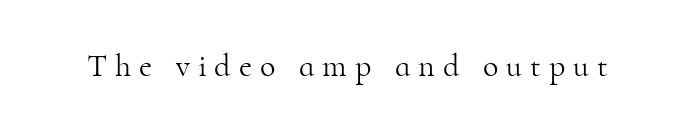
Descender tails drop into unmarked territory. The face used here is proportionally spaced, like ordinary book or web type. Each letter's strokes conclude with small projecting serifs. Display-style spreading of the glyphs; the letterfit is very open. You can tell it's not italic because the verticals are truly vertical. Stems here are at most as thick as an everyday book face.
